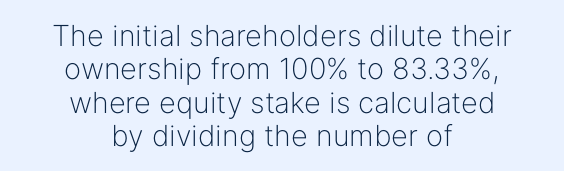
Proportional: the letters do not fall into vertical columns. Reading down the block, each line starts at a different indent, mirrored at its end. Italic: no, the glyphs are upright roman. Only glyphs here, with clear space below each row.
